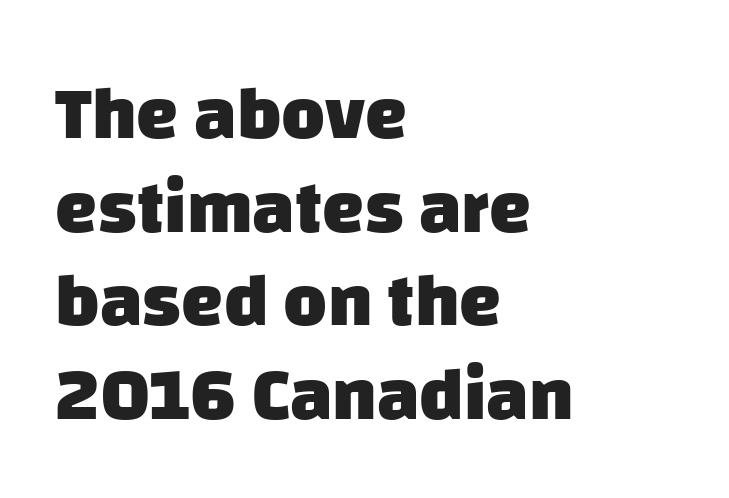
Q: Is the text bold? A: Yes.
Q: Is the typeface a serif or a sans-serif typeface? A: Sans-serif.
Q: Is the text underlined? A: No.
Q: How is the paragraph aligned? A: Left-aligned.
Q: Is the spacing between letters normal or unusually wide? A: Normal.
Q: Is the spacing between lines tight, normal or loose? A: Normal.
Q: Width (condensed, normal, or wide)? A: Normal.
Q: Stroke contrast? A: Low.
Q: x-height? A: Large.
Q: Monospaced? A: No.
